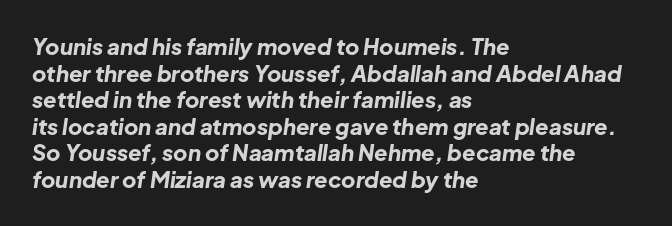
{"italic": "yes", "lean": "right", "slant_degrees": 8, "bold": "yes", "underline": "no", "align": "left", "line_spacing_ratio": 1.21, "letter_spacing": "normal", "letter_spacing_em": 0.0, "glyph_px": 22}
